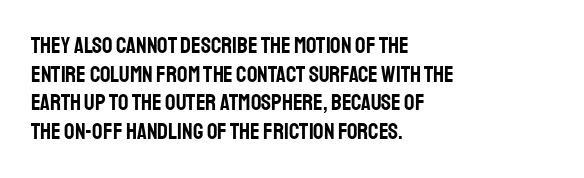
Quick note: not italic, upright. The letters sit at their default tracking, neither squeezed nor spread. The space between consecutive lines is moderate. This sample is left-justified, so line endings fall wherever the words run out. The string is rendered with underlining switched off.
